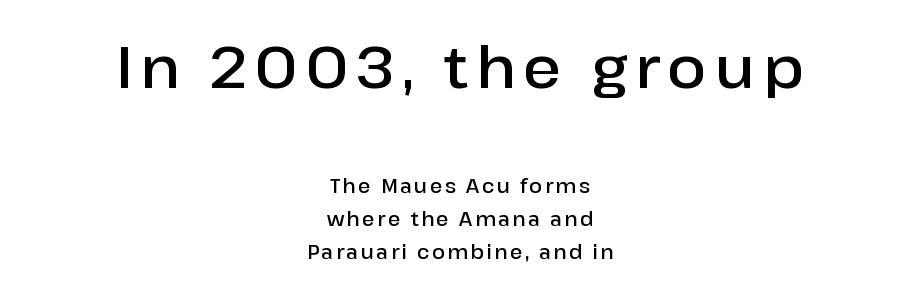
Moderately thickened strokes mark this as semibold type. Proportional: the letters do not fall into vertical columns. The space directly below the letters is spotless. Characters remain perfectly vertical along every line. Which margin do the lines hug? Neither — every line sits in the middle.
